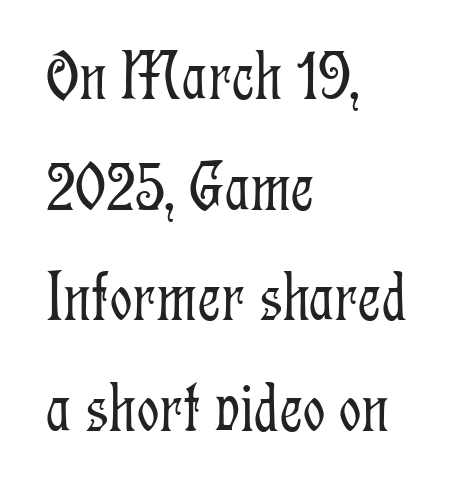
Notice how the passage keeps a crisp vertical edge on the left only. Words float on clear page, feet unadorned. Ink coverage per letter is moderate at most. The face used here is proportionally spaced, like ordinary book or web type. Posture: vertical.
